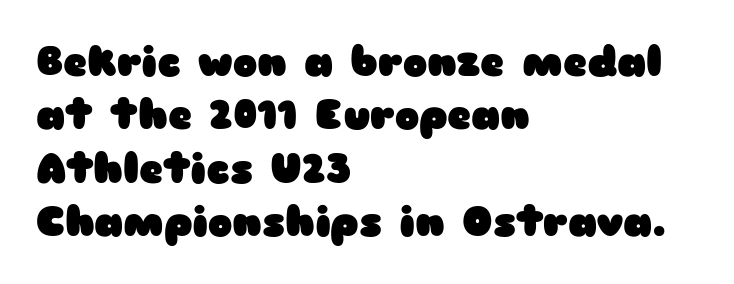
The lettering holds an erect, upright posture throughout. Students, observe: this is what conventionally led text looks like. The space beneath each line is pristine and unruled. Is this a fixed-width face? No — the glyphs have proportional, varying widths.
